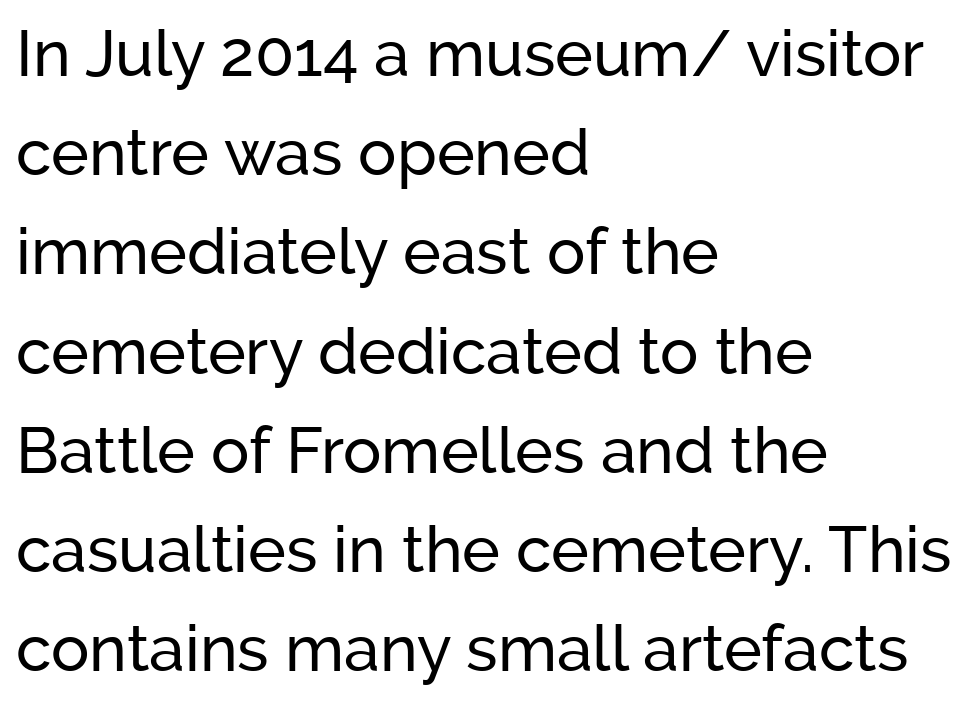
{"serif": "no", "italic": "no", "width": "normal", "stroke_contrast": "low", "x_height": "medium", "monospaced": "no", "underline": "no", "align": "left", "line_spacing": "normal", "line_spacing_ratio": 1.55, "letter_spacing": "normal", "letter_spacing_em": 0.0, "glyph_px": 64}
